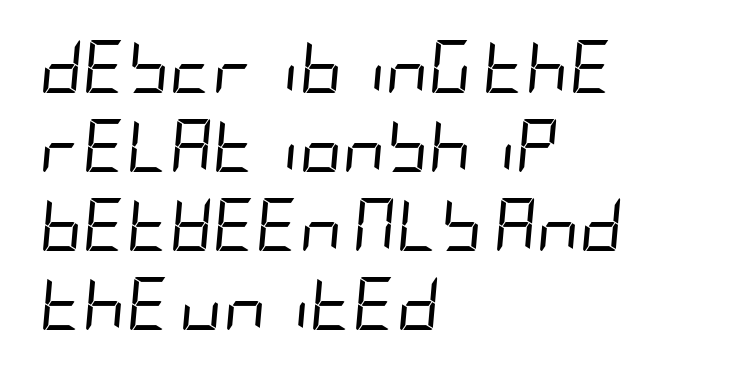
{"italic": "yes", "lean": "right", "slant_degrees": 5, "bold": "no", "weight": "regular", "width": "condensed", "stroke_contrast": "low", "x_height": "large", "underline": "no", "align": "left", "line_spacing": "normal", "line_spacing_ratio": 1.49, "letter_spacing": "normal", "letter_spacing_em": 0.0, "glyph_px": 53}
